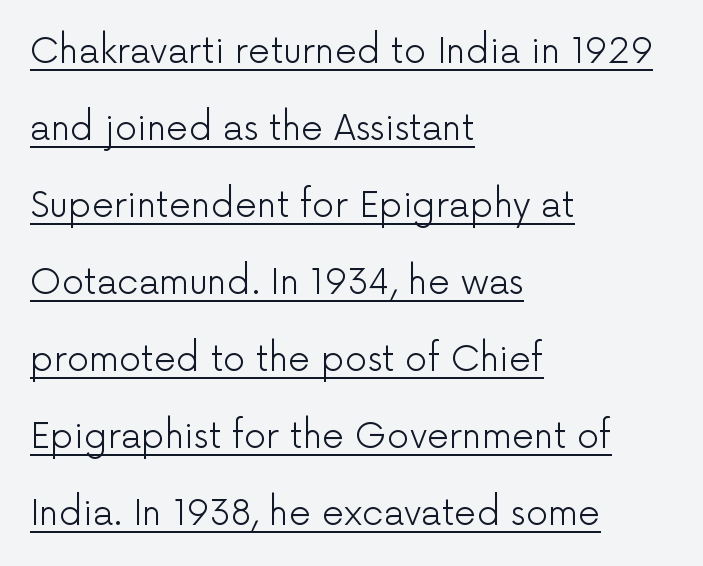
Q: Is the text bold? A: No.
Q: Is the text italic (slanted)? A: No, it is upright.
Q: Is the typeface a serif or a sans-serif typeface? A: Sans-serif.
Q: Is the text underlined? A: Yes.
Q: How is the paragraph aligned? A: Left-aligned.
Q: Is the spacing between letters normal or unusually wide? A: Normal.
Q: Is the spacing between lines tight, normal or loose? A: Loose.
Q: Width (condensed, normal, or wide)? A: Normal.
Q: Stroke contrast? A: Low.
Q: x-height? A: Medium.
Q: Monospaced? A: No.
